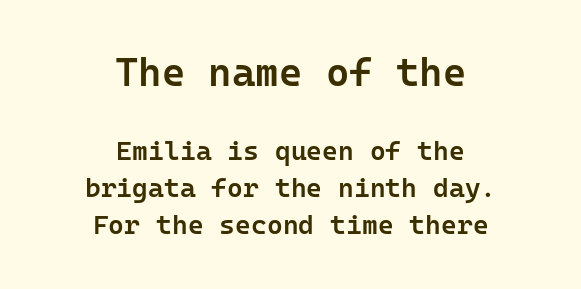
{"serif": "no", "italic": "no", "bold": "semi", "weight": "semibold", "width": "normal", "stroke_contrast": "low", "x_height": "medium", "monospaced": "yes", "underline": "no", "align": "center", "line_spacing": "normal", "line_spacing_ratio": 1.36, "letter_spacing": "normal", "letter_spacing_em": 0.0, "larger_block": "first", "size_ratio": 1.48, "glyph_px": 40}
